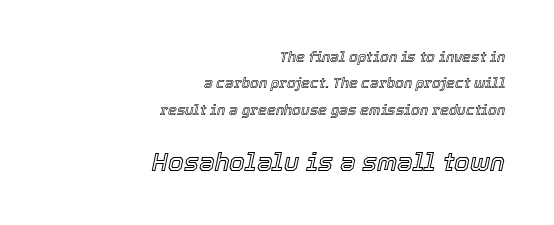
Q: Is the text italic (slanted)? A: Yes, it leans right by about 12 degrees.
Q: Is the text underlined? A: No.
Q: How is the paragraph aligned? A: Right-aligned.
Q: Is the spacing between letters normal or unusually wide? A: Normal.
Q: Which block of text is set in a larger size, the first (top) or the second (bottom)? A: The second (bottom) one.
